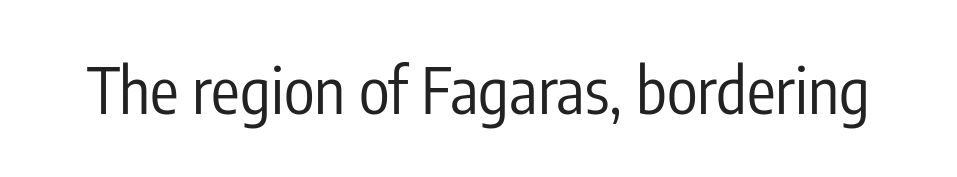
{"serif": "no", "italic": "no", "bold": "no", "weight": "regular", "width": "condensed", "stroke_contrast": "low", "x_height": "medium", "monospaced": "no", "underline": "no", "letter_spacing": "normal", "letter_spacing_em": 0.0, "glyph_px": 64}
